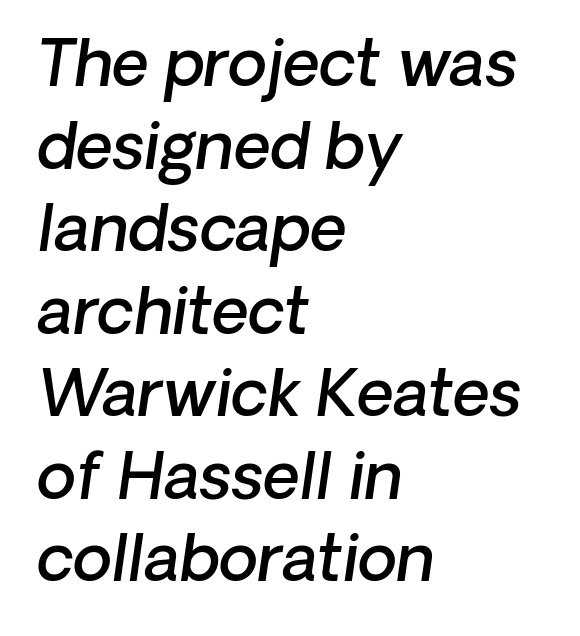
Character widths vary here, with narrow letters taking less room than wide ones. Stroke terminals: plain, sans-serif. Caption: semibold face, moderately heavy strokes. Typeset ragged right — the left edge is the straight one.
